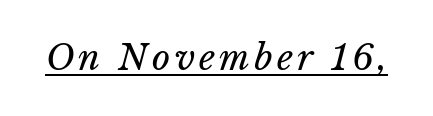
The image shows 35 px regular-weight type; set underlined; low stroke contrast and a medium x-height.
